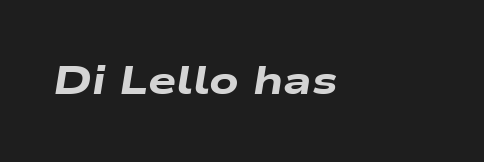
The image shows 40 px heavy, wide type, italic (leaning right); set normal letter spacing, not underlined; low stroke contrast and a medium x-height.
